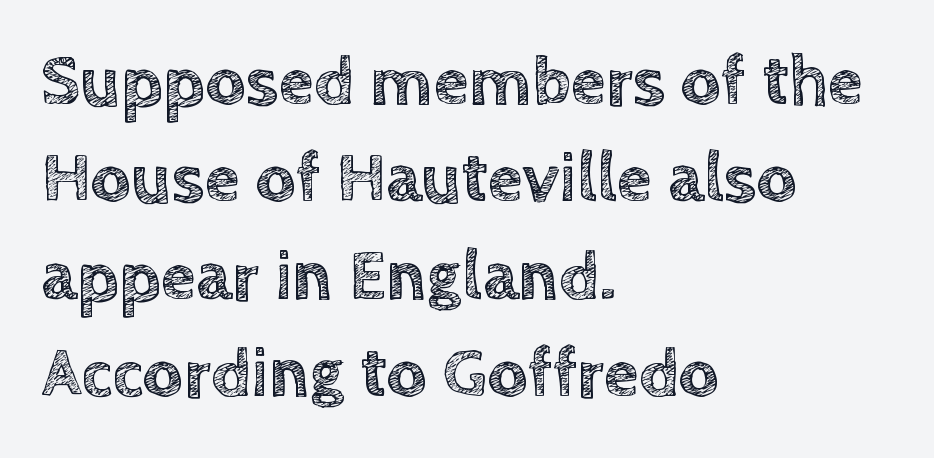
{"italic": "no", "width": "normal", "x_height": "large", "monospaced": "no", "underline": "no", "align": "left", "line_spacing": "normal", "line_spacing_ratio": 1.37, "letter_spacing": "normal", "letter_spacing_em": 0.0, "glyph_px": 71}
